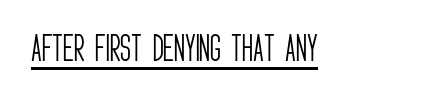
Q: Is the text bold? A: No.
Q: Is the text italic (slanted)? A: No, it is upright.
Q: Is the typeface a serif or a sans-serif typeface? A: Sans-serif.
Q: Is the text underlined? A: Yes.
Q: Is the spacing between letters normal or unusually wide? A: Normal.
Q: Width (condensed, normal, or wide)? A: Condensed.
Q: Stroke contrast? A: Low.
Q: x-height? A: Large.
Q: Monospaced? A: No.
